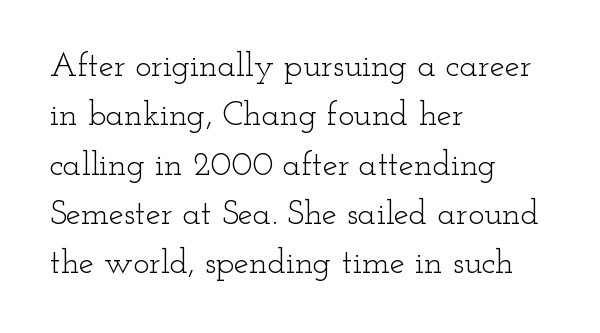
In terms of letterspacing, this is plain default setting. The compositor pushed each line to the left boundary. The letters stand straight up with perfectly vertical stems. Nobody drew a line under any word here. Does the type have serifs? Yes, each stem ends in a small foot.
